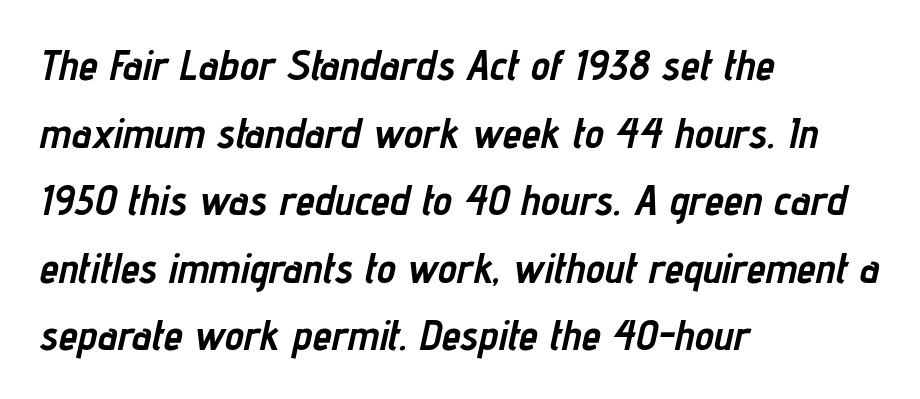
Q: Is the text bold? A: Yes.
Q: Is the text italic (slanted)? A: Yes, it leans right by about 12 degrees.
Q: Is the text underlined? A: No.
Q: How is the paragraph aligned? A: Left-aligned.
Q: Is the spacing between letters normal or unusually wide? A: Normal.
Q: Is the spacing between lines tight, normal or loose? A: Normal.
Q: Width (condensed, normal, or wide)? A: Condensed.
Q: Stroke contrast? A: Low.
Q: x-height? A: Medium.
Q: Monospaced? A: No.
